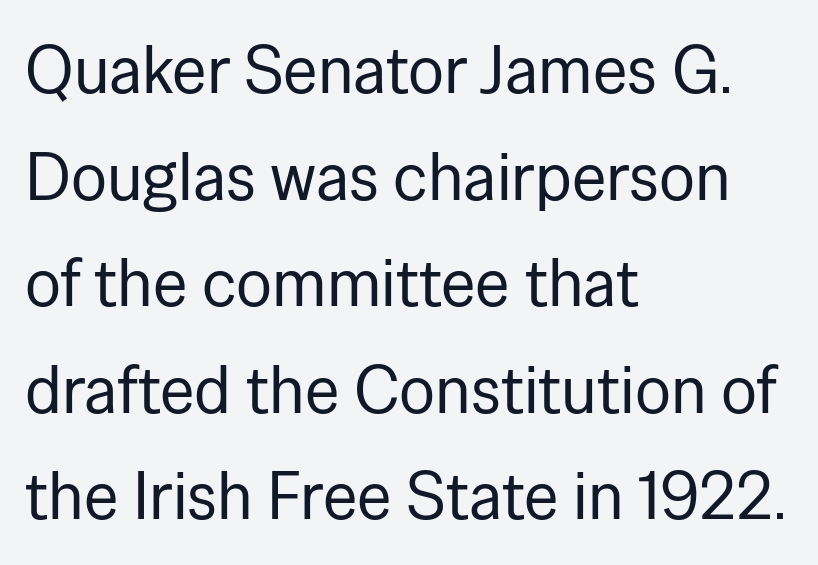
Q: Is the text bold? A: No.
Q: Is the text italic (slanted)? A: No, it is upright.
Q: Is the typeface a serif or a sans-serif typeface? A: Sans-serif.
Q: Is the text underlined? A: No.
Q: How is the paragraph aligned? A: Left-aligned.
Q: Is the spacing between letters normal or unusually wide? A: Normal.
Q: Is the spacing between lines tight, normal or loose? A: Normal.
Q: Width (condensed, normal, or wide)? A: Normal.
Q: Stroke contrast? A: Low.
Q: x-height? A: Medium.
Q: Monospaced? A: No.
